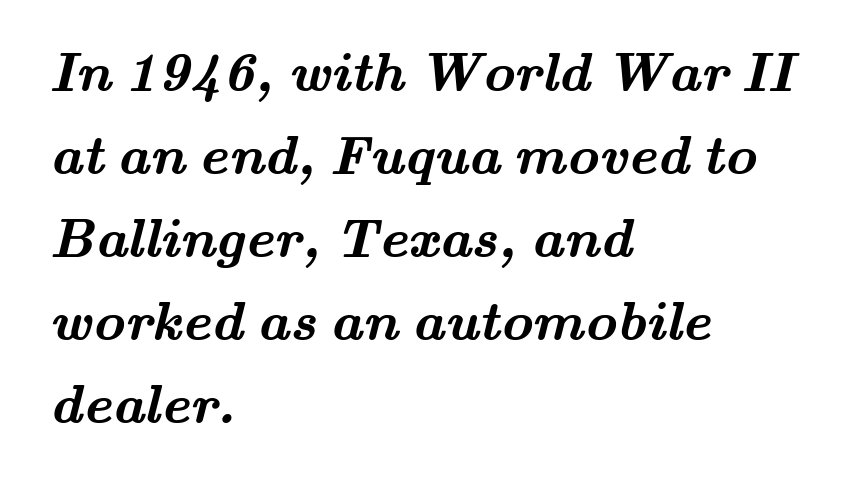
{"serif": "yes", "bold": "yes", "weight": "semibold", "width": "wide", "stroke_contrast": "medium", "x_height": "small", "monospaced": "no", "underline": "no", "align": "left", "line_spacing": "normal", "line_spacing_ratio": 1.51, "letter_spacing": "normal", "letter_spacing_em": 0.0, "glyph_px": 55}
